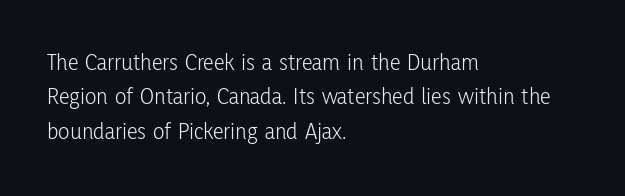
Vertical stems look standard width or narrower in stroke. Default kerning and tracking; the words read as compact shapes. These lines are set flush left with a ragged right edge. The baseline area is clear.
